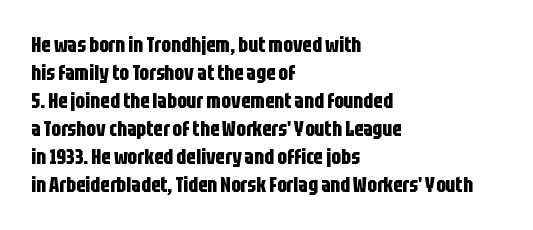
Q: Is the text bold? A: Yes.
Q: Is the text italic (slanted)? A: No, it is upright.
Q: Is the text underlined? A: No.
Q: How is the paragraph aligned? A: Left-aligned.
Q: Is the spacing between letters normal or unusually wide? A: Normal.
Q: Is the spacing between lines tight, normal or loose? A: Normal.
